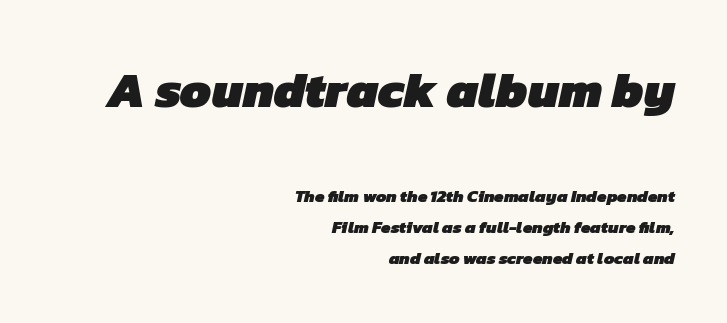
The image shows 50 px heavy sans-serif type; set right-aligned, line spacing 1.82x, normal letter spacing, not underlined; the first (top) block is 2.94x larger; low stroke contrast and a medium x-height.
